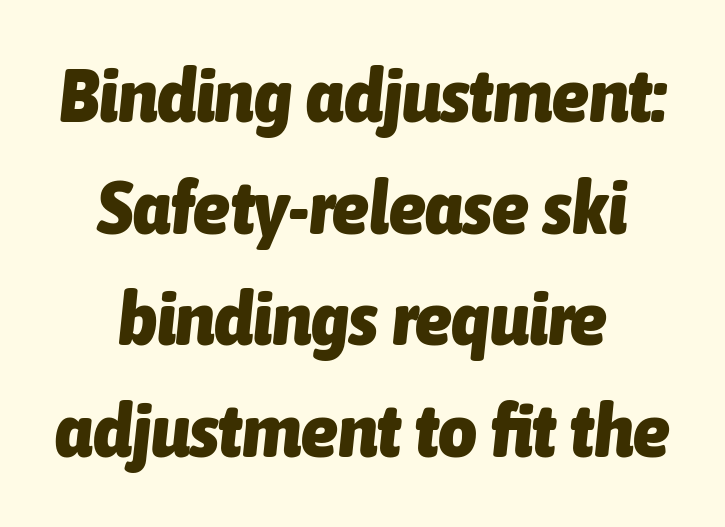
This sample keeps an unexceptional amount of space between lines. Glance below the letters and you will spot only blank space. Think of a printed novel: that variable character pitch is what you see here. Nothing unusual about the tracking: characters are spaced as the font intends.
